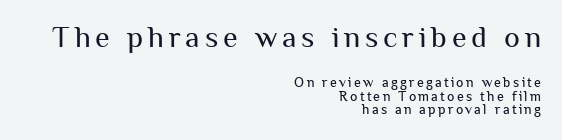
Q: Is the text bold? A: No.
Q: Is the text italic (slanted)? A: No, it is upright.
Q: Is the typeface a serif or a sans-serif typeface? A: Sans-serif.
Q: Is the text underlined? A: No.
Q: How is the paragraph aligned? A: Right-aligned.
Q: Is the spacing between lines tight, normal or loose? A: Tight.
Q: Which block of text is set in a larger size, the first (top) or the second (bottom)? A: The first (top) one.
Q: Width (condensed, normal, or wide)? A: Normal.
Q: Stroke contrast? A: Medium.
Q: x-height? A: Medium.
Q: Monospaced? A: No.
